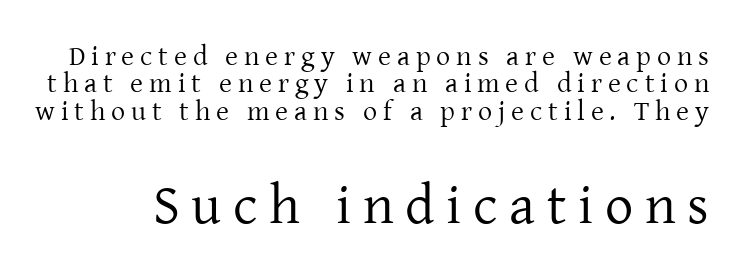
This rendering features lettering with no underline. Students, observe: this is what under-led, compact text looks like. Is the letter spacing exaggerated? Yes — the characters are pushed far apart. Type size steps up from the first block to the second. Each letter keeps its own natural width here, so spacing adapts to shape.
